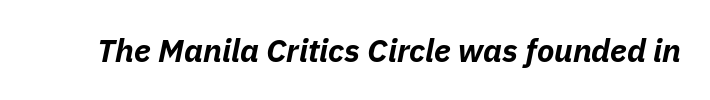
Q: Is the text bold? A: Yes.
Q: Is the text italic (slanted)? A: Yes, it leans right by about 11 degrees.
Q: Is the text underlined? A: No.
Q: Is the spacing between letters normal or unusually wide? A: Normal.
Q: Width (condensed, normal, or wide)? A: Normal.
Q: Stroke contrast? A: Low.
Q: x-height? A: Medium.
Q: Monospaced? A: No.
